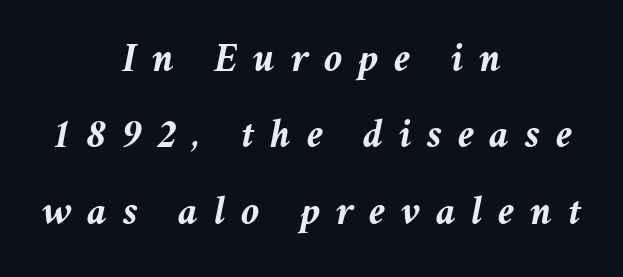
{"italic": "yes", "lean": "right", "slant_degrees": 11, "bold": "yes", "weight": "semibold", "width": "normal", "stroke_contrast": "medium", "x_height": "medium", "monospaced": "no", "underline": "no", "align": "center", "line_spacing_ratio": 1.86, "letter_spacing": "wide", "letter_spacing_em": 0.38, "glyph_px": 41}
